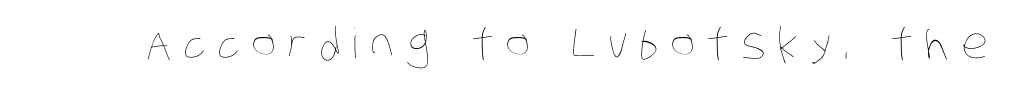
The image shows 42 px thin, condensed type; set unusually wide letter spacing (+0.28 em), not underlined; low stroke contrast and a large x-height.
